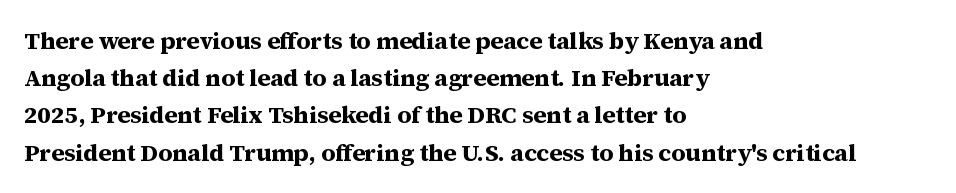
{"italic": "no", "bold": "yes", "underline": "no", "align": "left", "line_spacing": "normal", "line_spacing_ratio": 1.55, "letter_spacing": "normal", "letter_spacing_em": 0.0, "glyph_px": 24}
